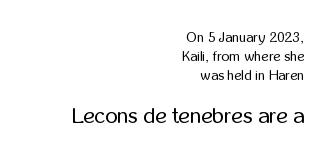
Q: Is the text bold? A: No.
Q: Is the text italic (slanted)? A: No, it is upright.
Q: Is the text underlined? A: No.
Q: How is the paragraph aligned? A: Right-aligned.
Q: Is the spacing between letters normal or unusually wide? A: Normal.
Q: Is the spacing between lines tight, normal or loose? A: Normal.
Q: Which block of text is set in a larger size, the first (top) or the second (bottom)? A: The second (bottom) one.
